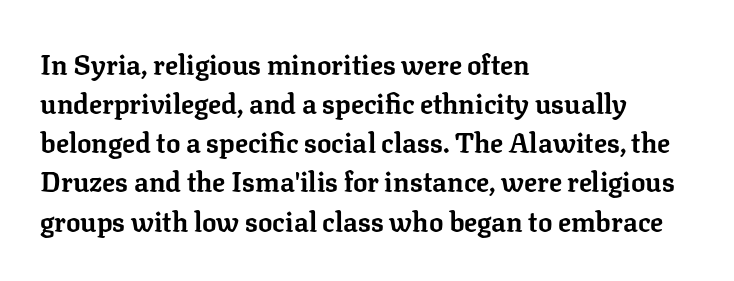
{"italic": "no", "bold": "yes", "underline": "no", "align": "left", "line_spacing": "normal", "line_spacing_ratio": 1.45, "letter_spacing": "normal", "letter_spacing_em": 0.0, "glyph_px": 27}
